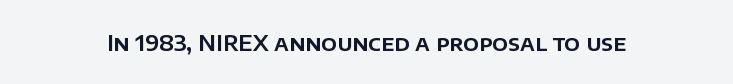
Tall strokes in this sample are plumb rather than angled. Short note: letters normally spaced. Lines of text with bare space underneath.
